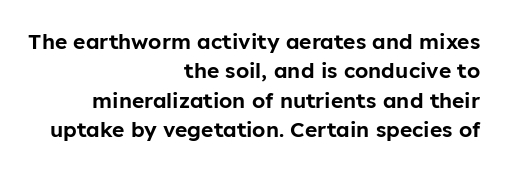
{"italic": "no", "underline": "no", "align": "right", "line_spacing": "normal", "line_spacing_ratio": 1.4, "letter_spacing": "normal", "letter_spacing_em": 0.0, "glyph_px": 21}
